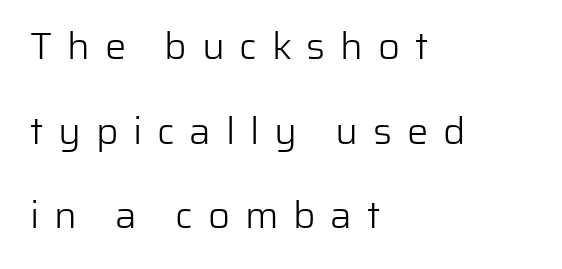
{"serif": "no", "italic": "no", "bold": "no", "weight": "light", "width": "normal", "stroke_contrast": "low", "x_height": "medium", "monospaced": "no", "underline": "no", "align": "left", "line_spacing": "loose", "line_spacing_ratio": 2.23, "letter_spacing": "wide", "letter_spacing_em": 0.39, "glyph_px": 38}
